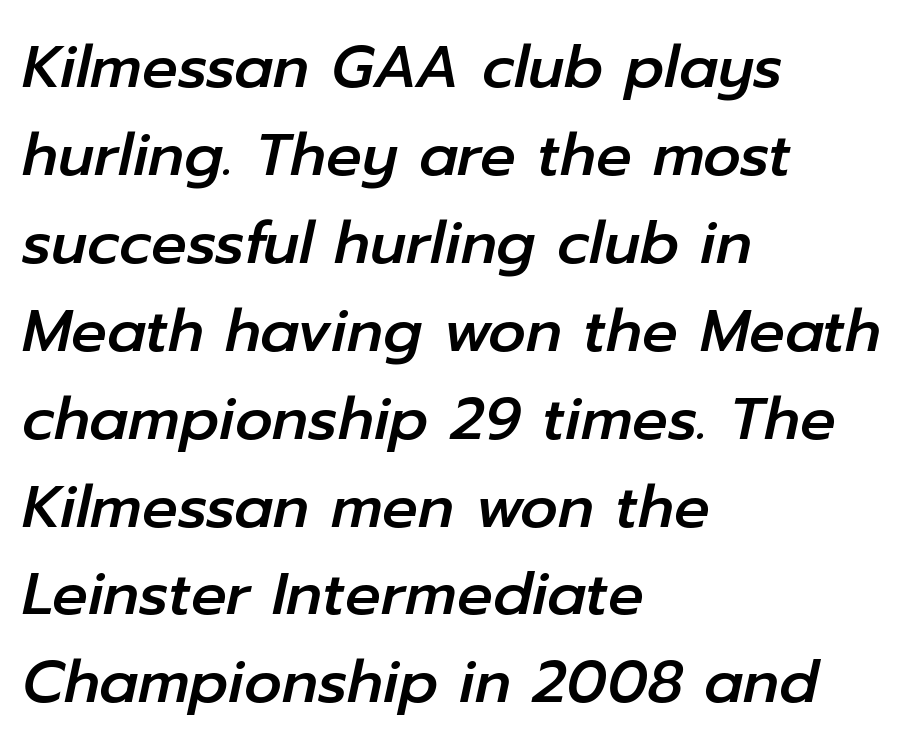
Q: Is the text italic (slanted)? A: Yes, it leans right by about 12 degrees.
Q: Is the text underlined? A: No.
Q: How is the paragraph aligned? A: Left-aligned.
Q: Is the spacing between letters normal or unusually wide? A: Normal.
Q: Is the spacing between lines tight, normal or loose? A: Normal.
Q: Width (condensed, normal, or wide)? A: Normal.
Q: Stroke contrast? A: Low.
Q: x-height? A: Medium.
Q: Monospaced? A: No.
